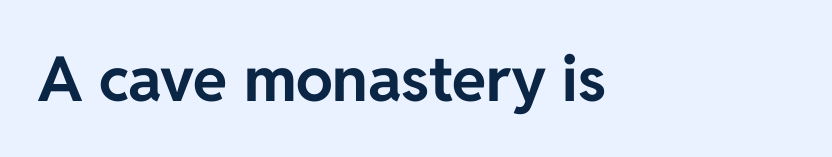
{"serif": "no", "italic": "no", "bold": "yes", "weight": "bold", "width": "normal", "stroke_contrast": "low", "x_height": "medium", "monospaced": "no", "underline": "no", "letter_spacing": "normal", "letter_spacing_em": 0.0, "glyph_px": 62}
